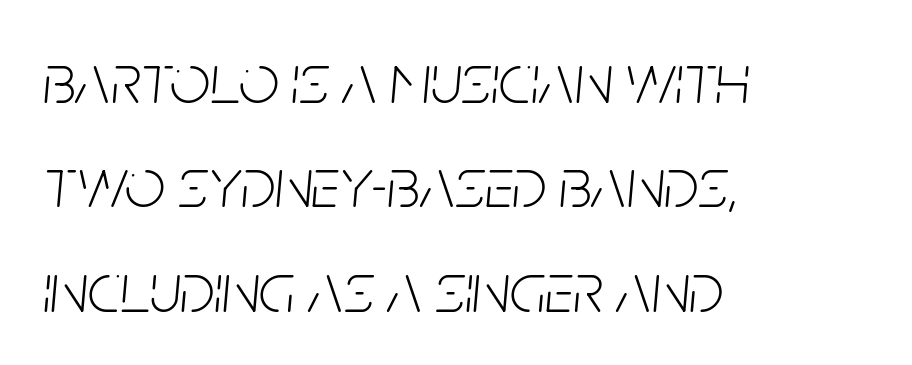
The image shows 71 px light, condensed type, italic (leaning right); set left-aligned, normal line spacing (1.47x), normal letter spacing, not underlined; low stroke contrast and a large x-height.
